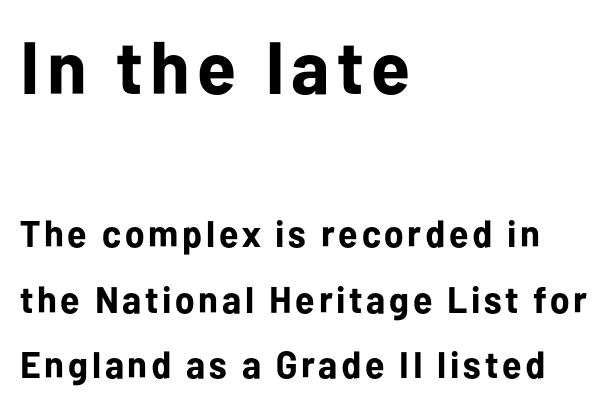
Q: Is the text bold? A: Yes.
Q: Is the text italic (slanted)? A: No, it is upright.
Q: Is the typeface a serif or a sans-serif typeface? A: Sans-serif.
Q: Is the text underlined? A: No.
Q: How is the paragraph aligned? A: Left-aligned.
Q: Which block of text is set in a larger size, the first (top) or the second (bottom)? A: The first (top) one.
Q: Width (condensed, normal, or wide)? A: Normal.
Q: Stroke contrast? A: Low.
Q: x-height? A: Medium.
Q: Monospaced? A: No.
